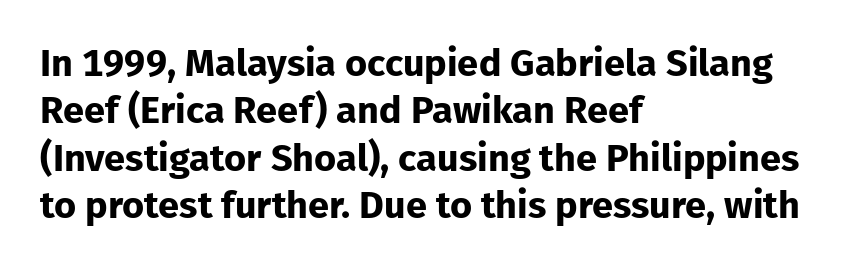
{"serif": "no", "italic": "no", "bold": "yes", "weight": "bold", "width": "normal", "stroke_contrast": "low", "x_height": "medium", "monospaced": "no", "underline": "no", "align": "left", "line_spacing": "normal", "line_spacing_ratio": 1.25, "letter_spacing": "normal", "letter_spacing_em": 0.0, "glyph_px": 38}
